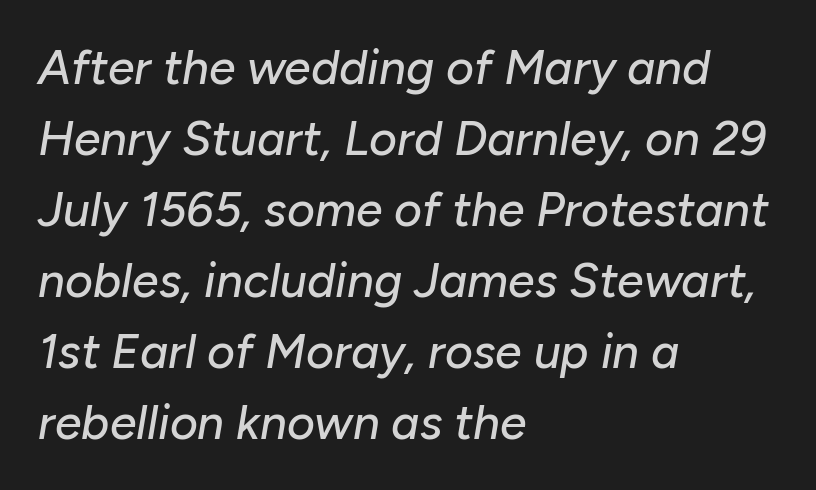
{"italic": "yes", "lean": "right", "slant_degrees": 10, "width": "normal", "stroke_contrast": "low", "x_height": "medium", "monospaced": "no", "underline": "no", "align": "left", "line_spacing": "normal", "line_spacing_ratio": 1.48, "letter_spacing": "normal", "letter_spacing_em": 0.0, "glyph_px": 48}
